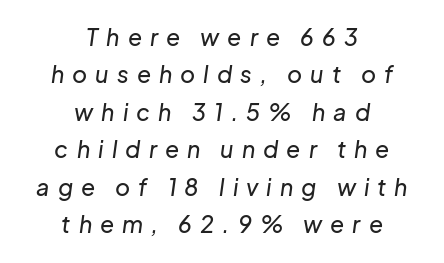
Typeset on center — no edge is straight. Posture: slanted. The space between consecutive lines is moderate. The zone under the glyphs is completely vacant. Does extra space separate the letters? Yes, quite a lot of it.
